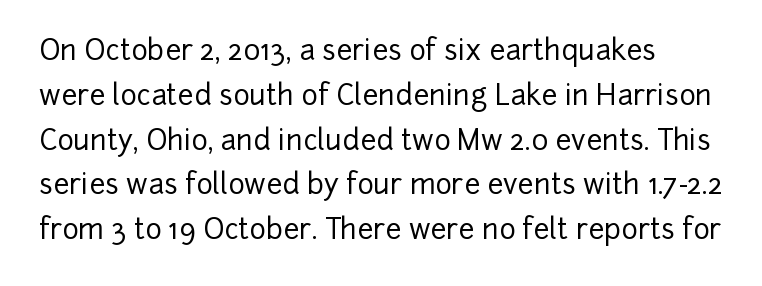
{"serif": "no", "italic": "no", "width": "normal", "stroke_contrast": "low", "x_height": "medium", "monospaced": "no", "underline": "no", "line_spacing": "normal", "line_spacing_ratio": 1.6, "letter_spacing": "normal", "letter_spacing_em": 0.0, "glyph_px": 28}
